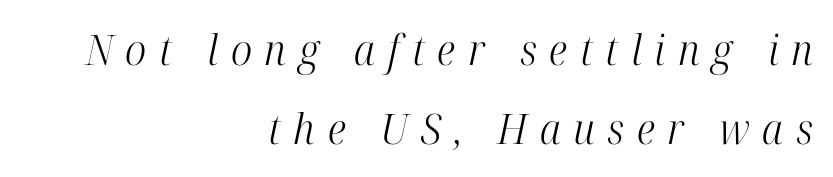
{"serif": "yes", "italic": "yes", "lean": "right", "slant_degrees": 12, "bold": "no", "weight": "light", "width": "condensed", "stroke_contrast": "high", "x_height": "medium", "monospaced": "no", "underline": "no", "align": "right", "line_spacing_ratio": 1.87, "letter_spacing": "wide", "letter_spacing_em": 0.3, "glyph_px": 42}
